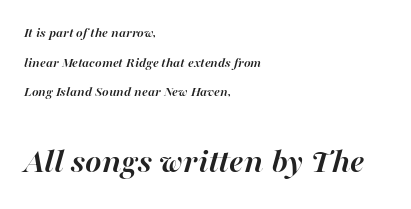
Strokes here are thick enough to call this a true bold. If you drew a line through each stem, it would be angled. Check under the words: just untouched page. Each word holds together tightly as a unit, with standard inter-letter gaps. Type size steps up from the first block to the second. Notice how the passage keeps a crisp vertical edge on the left only.
